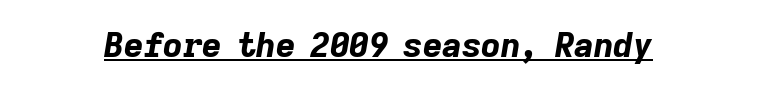
{"italic": "yes", "lean": "right", "slant_degrees": 9, "bold": "yes", "weight": "bold", "width": "normal", "stroke_contrast": "low", "x_height": "medium", "monospaced": "no", "underline": "yes", "letter_spacing": "normal", "letter_spacing_em": 0.0, "glyph_px": 34}
